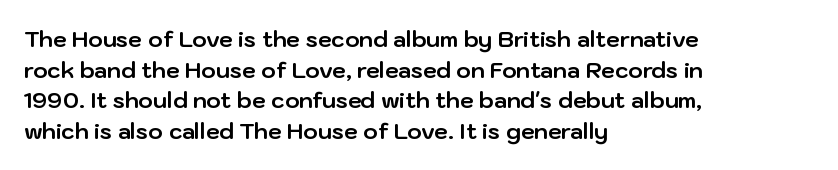
Q: Is the text bold? A: Yes.
Q: Is the text italic (slanted)? A: No, it is upright.
Q: Is the text underlined? A: No.
Q: How is the paragraph aligned? A: Left-aligned.
Q: Is the spacing between letters normal or unusually wide? A: Normal.
Q: Is the spacing between lines tight, normal or loose? A: Normal.
